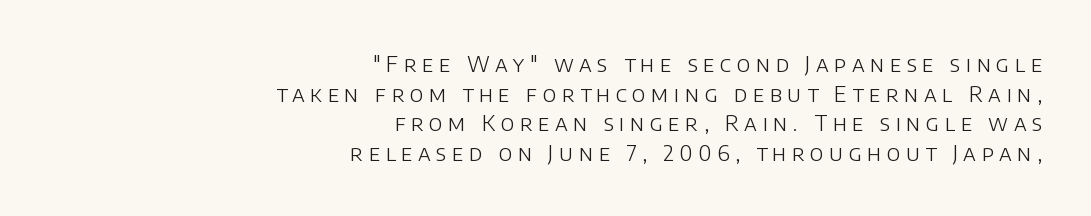
The image shows 22 px text type, upright; set right-aligned, normal line spacing (1.35x), unusually wide letter spacing (+0.25 em), not underlined.
